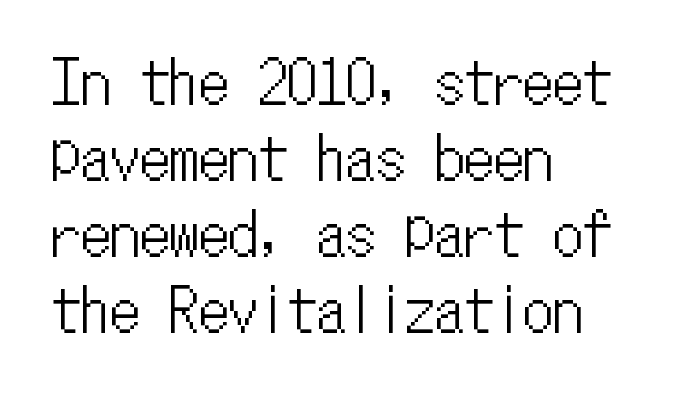
The image shows 59 px condensed type, upright, monospaced; set left-aligned, normal line spacing (1.29x), normal letter spacing, not underlined; low stroke contrast and a medium x-height.
